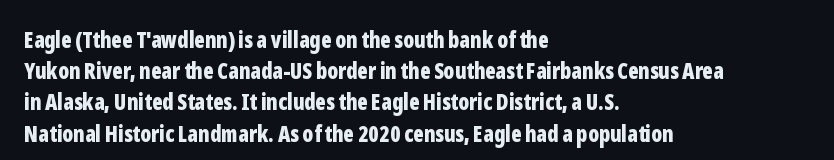
The image shows 22 px bold type, upright; set left-aligned, normal line spacing (1.42x), normal letter spacing, not underlined.
